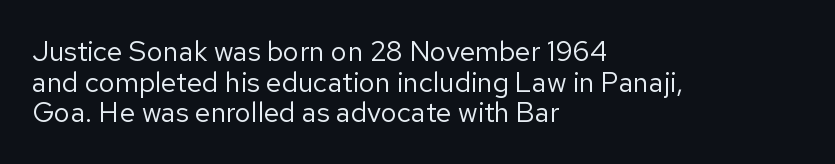
Q: Is the text bold? A: No.
Q: Is the text italic (slanted)? A: No, it is upright.
Q: Is the typeface a serif or a sans-serif typeface? A: Sans-serif.
Q: Is the text underlined? A: No.
Q: How is the paragraph aligned? A: Left-aligned.
Q: Is the spacing between letters normal or unusually wide? A: Normal.
Q: Is the spacing between lines tight, normal or loose? A: Tight.
Q: Width (condensed, normal, or wide)? A: Normal.
Q: Stroke contrast? A: Low.
Q: x-height? A: Medium.
Q: Monospaced? A: No.
